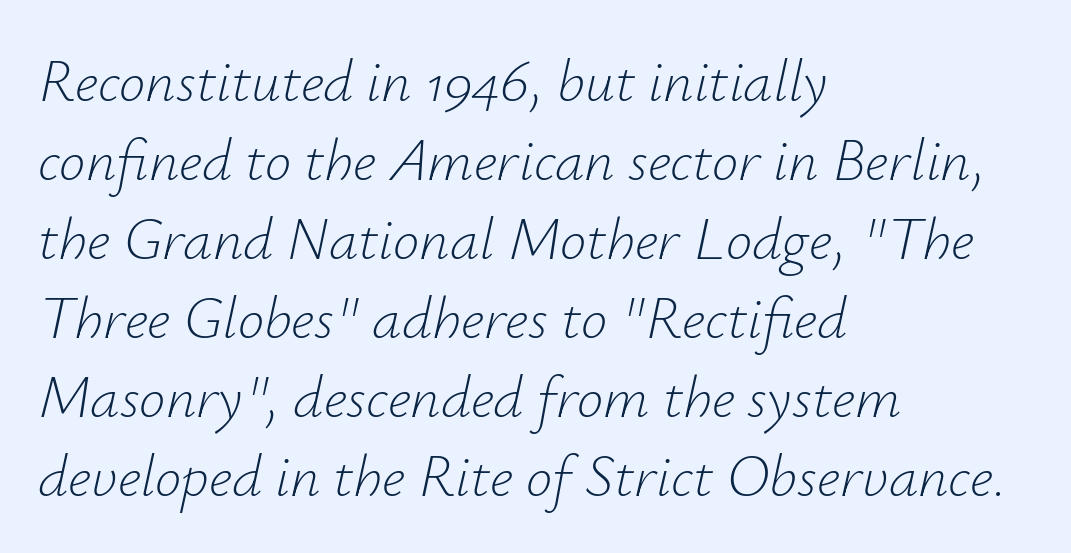
The letters are slanted; this is an italic face. The letters advance in unequal steps, a hallmark of proportional type. Notice how the passage keeps a crisp vertical edge on the left only. Compared with typical paragraphs, the rows here are spaced about the same. Is the type heavy? It reads as light-to-regular instead. This sample uses plain, unmodified letter spacing.
